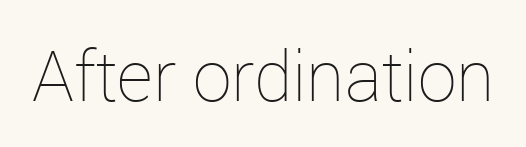
{"italic": "no", "bold": "no", "weight": "thin", "width": "normal", "stroke_contrast": "low", "x_height": "medium", "monospaced": "no", "underline": "no", "letter_spacing": "normal", "letter_spacing_em": 0.0, "glyph_px": 70}
